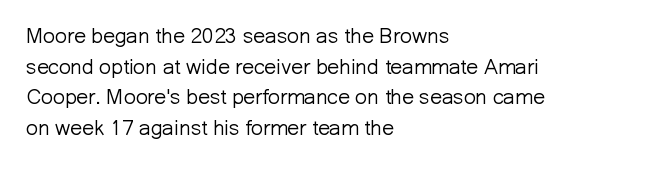
Q: Is the text bold? A: No.
Q: Is the text italic (slanted)? A: No, it is upright.
Q: Is the text underlined? A: No.
Q: How is the paragraph aligned? A: Left-aligned.
Q: Is the spacing between letters normal or unusually wide? A: Normal.
Q: Is the spacing between lines tight, normal or loose? A: Normal.
